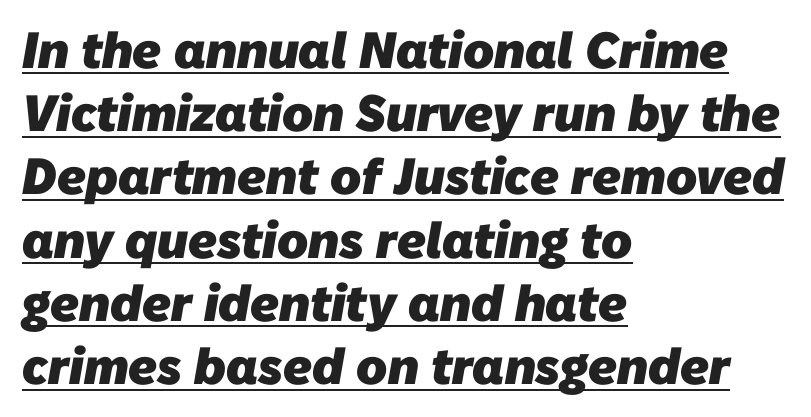
Q: Is the text bold? A: Yes.
Q: Is the typeface a serif or a sans-serif typeface? A: Sans-serif.
Q: Is the text underlined? A: Yes.
Q: How is the paragraph aligned? A: Left-aligned.
Q: Is the spacing between letters normal or unusually wide? A: Normal.
Q: Width (condensed, normal, or wide)? A: Normal.
Q: Stroke contrast? A: Low.
Q: x-height? A: Medium.
Q: Monospaced? A: No.
